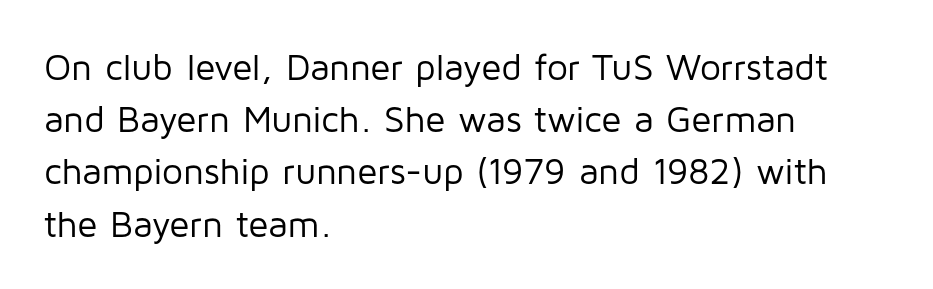
Spacing verdict: proportional, widths tailored to each character. Beneath every word, the page is bare. This sample uses an upright cut, with every glyph sitting square on the baseline. Summary of vertical rhythm: regular, with standard interline spacing.
